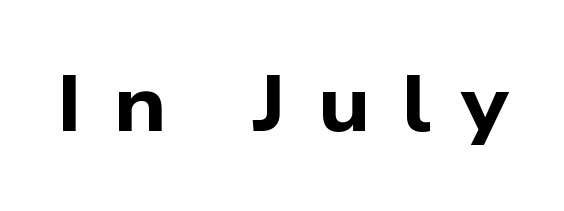
{"serif": "no", "bold": "yes", "weight": "bold", "width": "wide", "stroke_contrast": "low", "x_height": "medium", "monospaced": "no", "underline": "no", "letter_spacing": "wide", "letter_spacing_em": 0.39, "glyph_px": 78}
